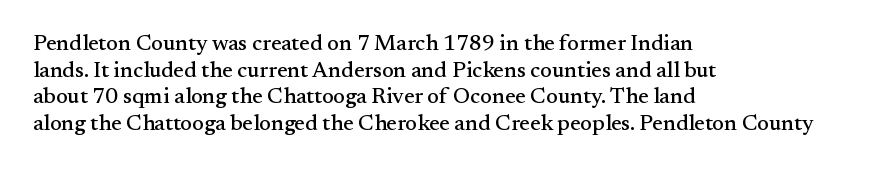
Q: Is the text italic (slanted)? A: No, it is upright.
Q: Is the text underlined? A: No.
Q: How is the paragraph aligned? A: Left-aligned.
Q: Is the spacing between letters normal or unusually wide? A: Normal.
